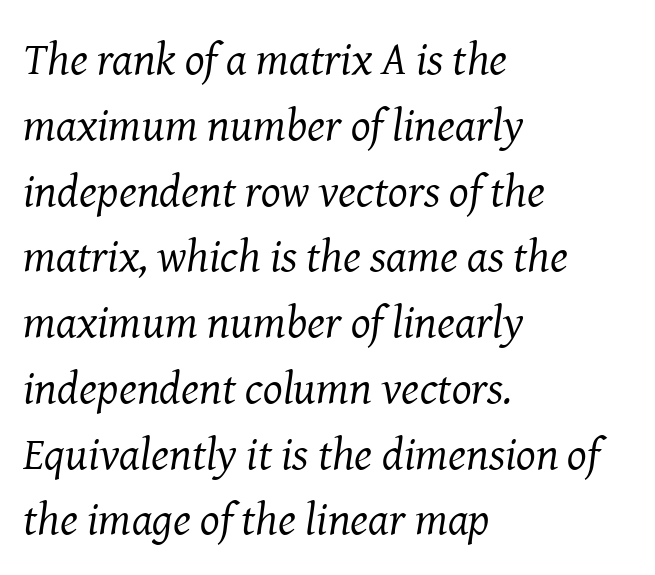
{"serif": "yes", "italic": "yes", "lean": "right", "slant_degrees": 8, "bold": "no", "weight": "regular", "width": "normal", "stroke_contrast": "medium", "x_height": "medium", "monospaced": "no", "underline": "no", "align": "left", "line_spacing": "normal", "line_spacing_ratio": 1.43, "letter_spacing": "normal", "letter_spacing_em": 0.0, "glyph_px": 46}
